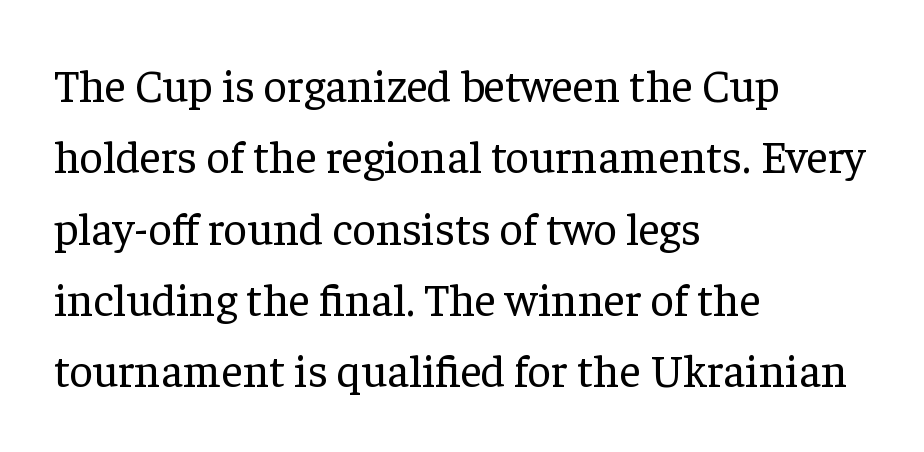
Summary of vertical rhythm: regular, with standard interline spacing. Is the letter spacing exaggerated? No — it looks like the ordinary default. Check the space under the baseline: it is left empty. In terms of posture, this sample is upright. A serif font was chosen for this passage.
